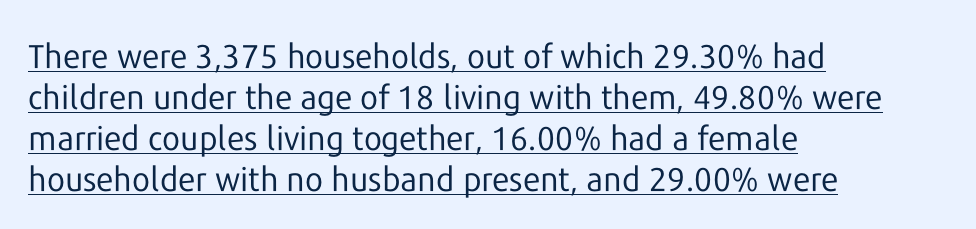
{"serif": "no", "italic": "no", "bold": "no", "weight": "regular", "width": "normal", "stroke_contrast": "low", "x_height": "medium", "monospaced": "no", "underline": "yes", "align": "left", "line_spacing_ratio": 1.24, "letter_spacing": "normal", "letter_spacing_em": 0.0, "glyph_px": 33}
